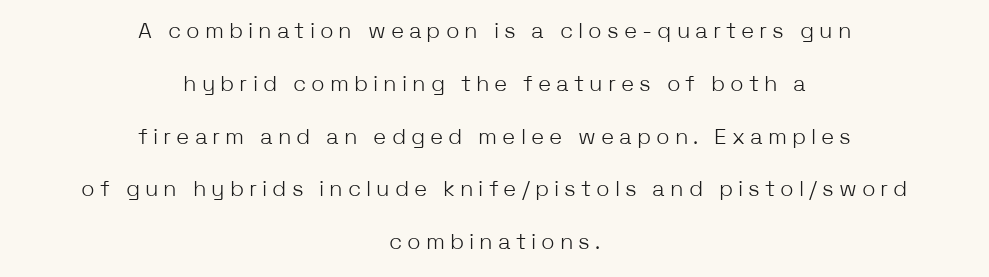
Each word looks stretched out because of the extra space between its letters. It's the straight-up-and-down kind of type. Only glyphs here, with clear space below each row. Each stroke keeps to a modest, everyday thickness or less. Baseline-to-baseline distance is far greater than the letter height. Notice how the passage keeps no hard edge, just a central spine.
